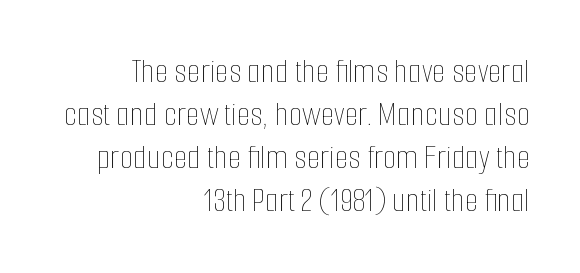
The paragraph shown leans on its right margin. The zone under the glyphs is completely vacant. Proportional: the letters do not fall into vertical columns. Ordinary non-slanted type is in use. Letter spacing: default. No chunkiness to these letters — they're not bold.
